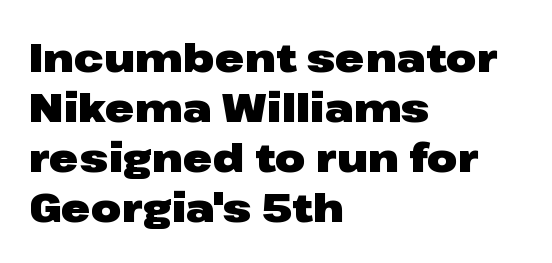
Q: Is the text bold? A: Yes.
Q: Is the text italic (slanted)? A: No, it is upright.
Q: Is the typeface a serif or a sans-serif typeface? A: Sans-serif.
Q: Is the text underlined? A: No.
Q: How is the paragraph aligned? A: Left-aligned.
Q: Is the spacing between letters normal or unusually wide? A: Normal.
Q: Is the spacing between lines tight, normal or loose? A: Normal.
Q: Width (condensed, normal, or wide)? A: Wide.
Q: Stroke contrast? A: Low.
Q: x-height? A: Medium.
Q: Monospaced? A: No.
